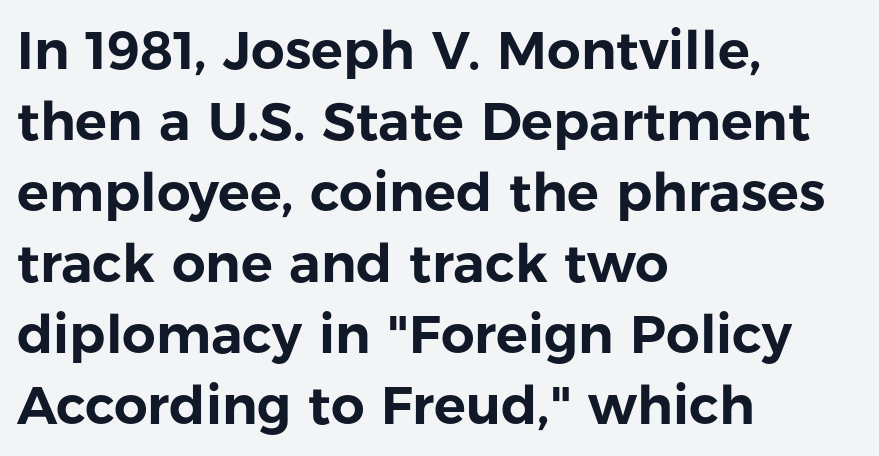
{"serif": "no", "italic": "no", "width": "normal", "stroke_contrast": "low", "x_height": "medium", "monospaced": "no", "underline": "no", "align": "left", "line_spacing": "normal", "line_spacing_ratio": 1.34, "letter_spacing": "normal", "letter_spacing_em": 0.0, "glyph_px": 53}
